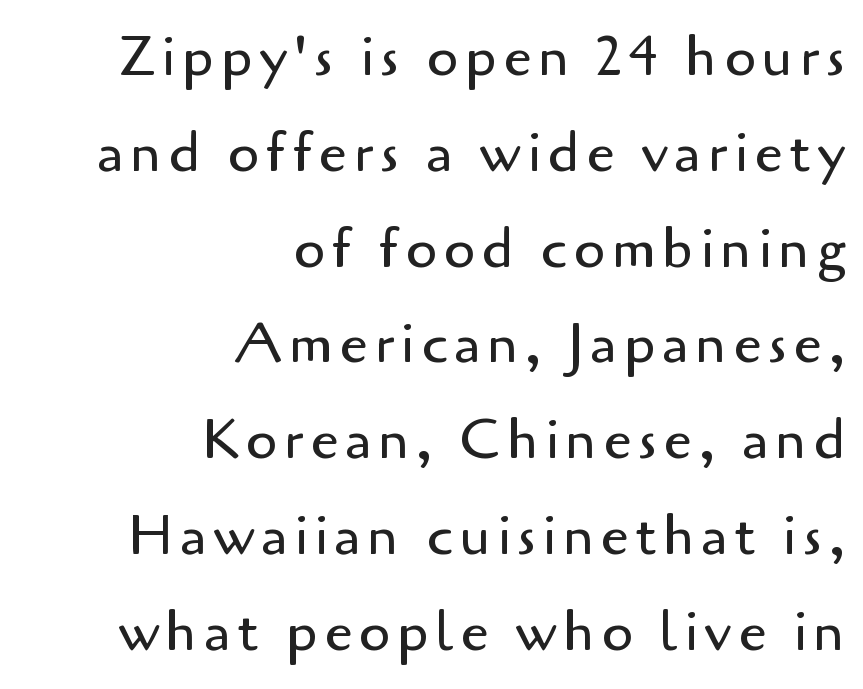
The image shows 57 px regular-weight sans-serif type, upright; set right-aligned, normal line spacing (1.68x), not underlined; low stroke contrast and a small x-height.
